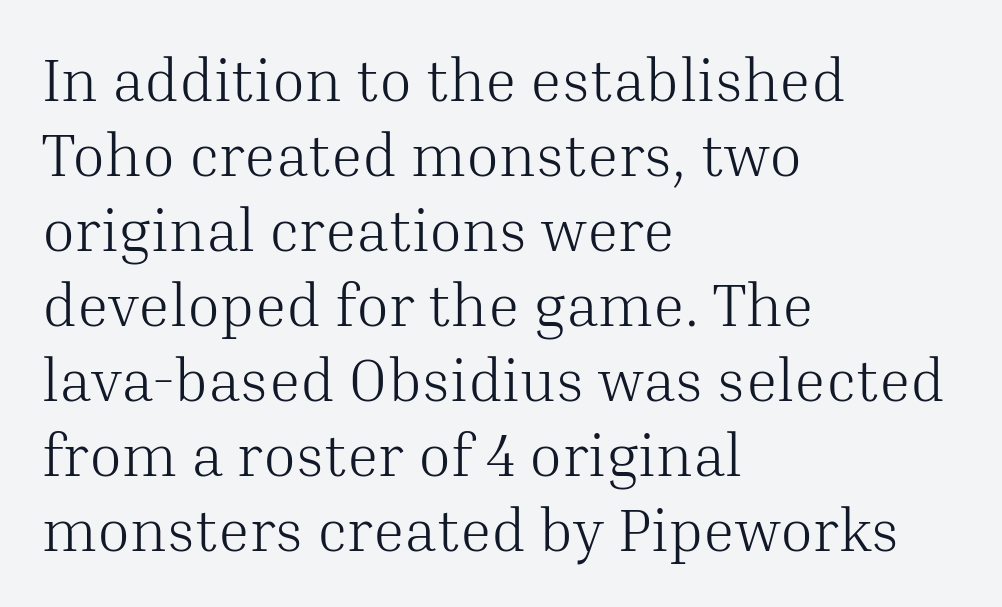
{"serif": "yes", "italic": "no", "bold": "no", "weight": "light", "width": "normal", "stroke_contrast": "medium", "x_height": "medium", "monospaced": "no", "underline": "no", "align": "left", "line_spacing": "normal", "line_spacing_ratio": 1.25, "letter_spacing": "normal", "letter_spacing_em": 0.0, "glyph_px": 60}
